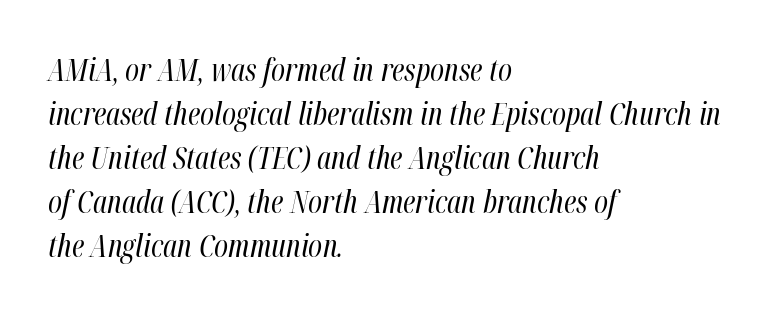
The image shows 30 px regular-weight, condensed type, italic (leaning right); set left-aligned, normal line spacing (1.47x), normal letter spacing, not underlined; high stroke contrast and a medium x-height.
